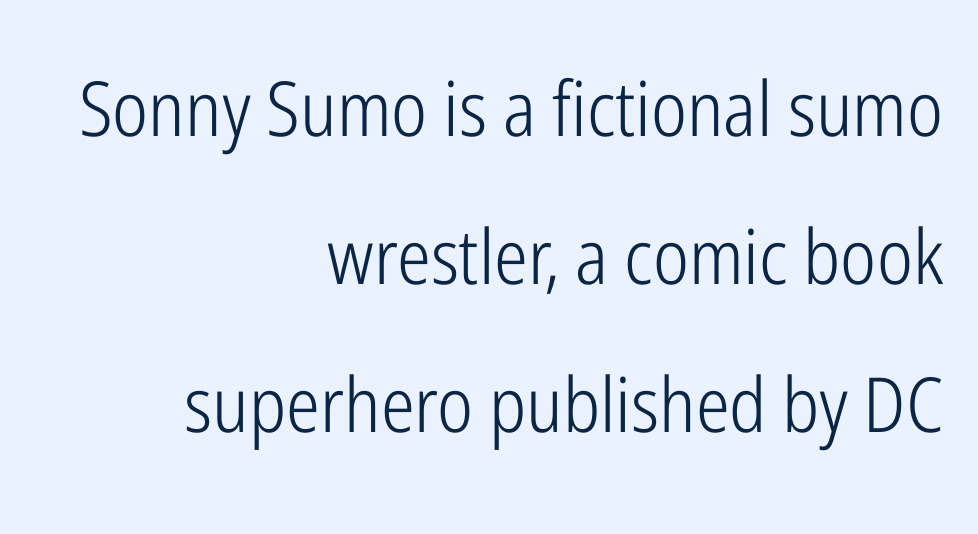
The image shows 76 px light, condensed sans-serif type, upright; set right-aligned, loose line spacing (1.95x), normal letter spacing, not underlined; low stroke contrast and a medium x-height.
